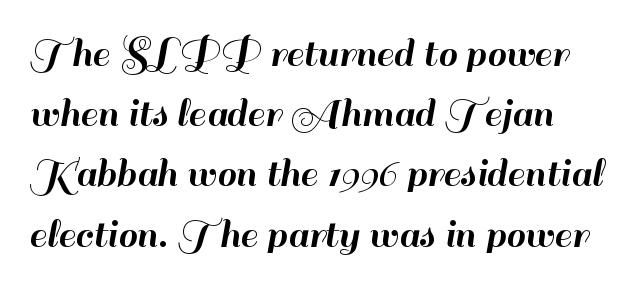
A normal amount of white space separates one row of letters from the next. The face used here is proportionally spaced, like ordinary book or web type. I'd call this a sans setting — the letters go barefoot. Words appear dense and cohesive because spacing is normal. Quick note: underline off.
